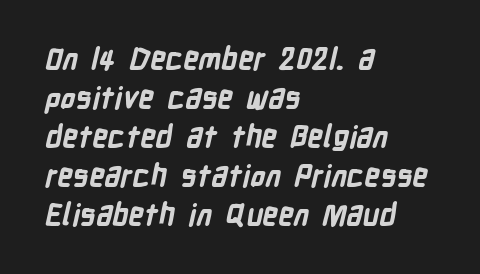
The rendering shows plain stroke endings on the letterforms — a sans-serif design. No word sits above an underline. The letters advance in unequal steps, a hallmark of proportional type. Short and long lines alike share a common starting point at left. Is there much room between lines? A standard amount, neither cramped nor airy. The gaps between neighbouring characters are ordinary and unremarkable.
